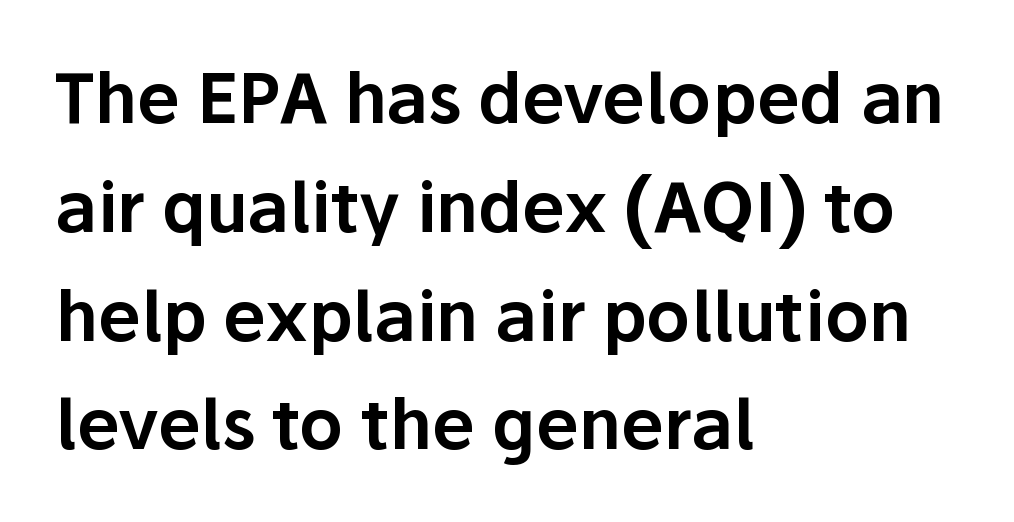
{"serif": "no", "italic": "no", "width": "normal", "stroke_contrast": "low", "x_height": "medium", "monospaced": "no", "underline": "no", "align": "left", "line_spacing": "normal", "line_spacing_ratio": 1.6, "letter_spacing": "normal", "letter_spacing_em": 0.0, "glyph_px": 68}
